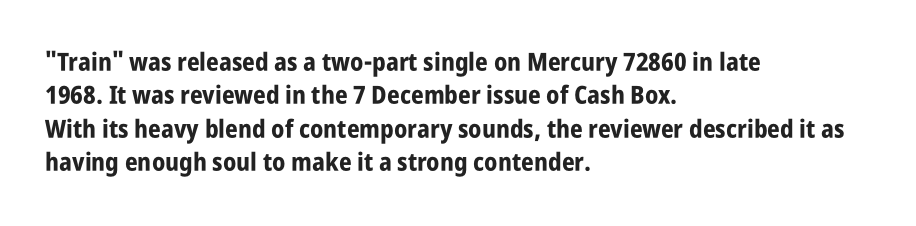
The image shows 25 px bold type, upright; set left-aligned, normal line spacing (1.34x), normal letter spacing, not underlined.
